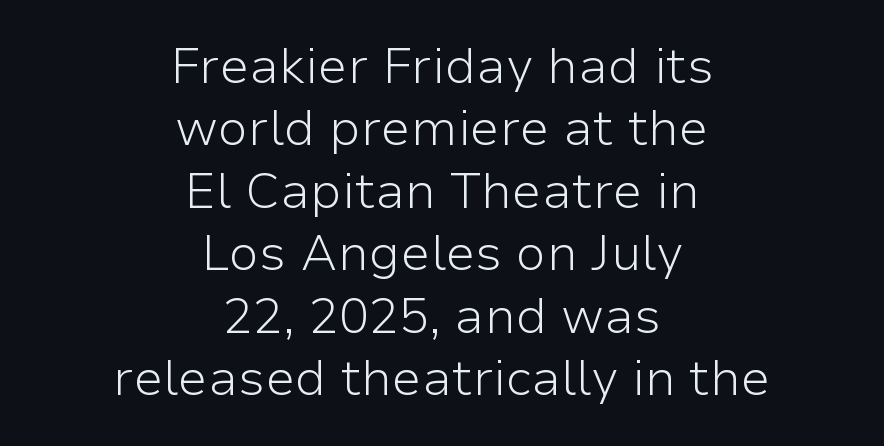
Q: Is the text bold? A: No.
Q: Is the text italic (slanted)? A: No, it is upright.
Q: Is the typeface a serif or a sans-serif typeface? A: Sans-serif.
Q: Is the text underlined? A: No.
Q: How is the paragraph aligned? A: Centered.
Q: Is the spacing between letters normal or unusually wide? A: Normal.
Q: Is the spacing between lines tight, normal or loose? A: Normal.
Q: Width (condensed, normal, or wide)? A: Normal.
Q: Stroke contrast? A: Low.
Q: x-height? A: Medium.
Q: Monospaced? A: No.
